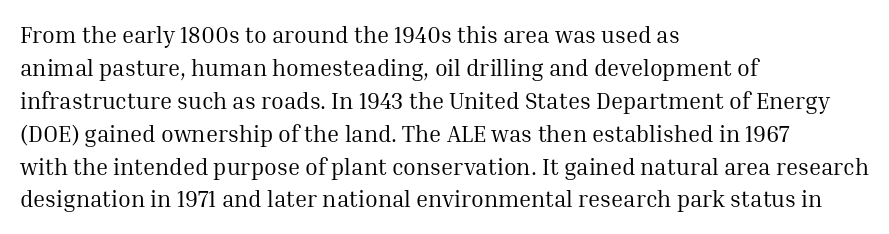
Honestly, the row spacing looks completely unremarkable. Caption: face not bold, strokes unweighted. Posture: vertical. This rendering features lettering with no underline. The setting favours the left margin, as ordinary paragraphs usually do.
